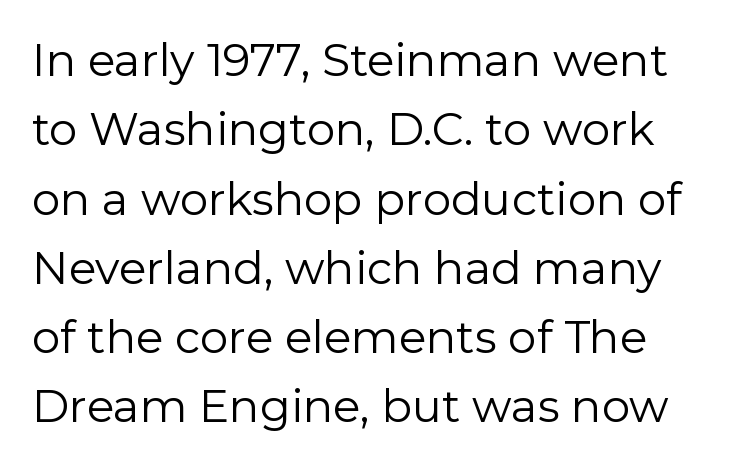
Q: Is the text bold? A: No.
Q: Is the text italic (slanted)? A: No, it is upright.
Q: Is the typeface a serif or a sans-serif typeface? A: Sans-serif.
Q: Is the text underlined? A: No.
Q: Is the spacing between letters normal or unusually wide? A: Normal.
Q: Is the spacing between lines tight, normal or loose? A: Normal.
Q: Width (condensed, normal, or wide)? A: Normal.
Q: Stroke contrast? A: Low.
Q: x-height? A: Medium.
Q: Monospaced? A: No.
